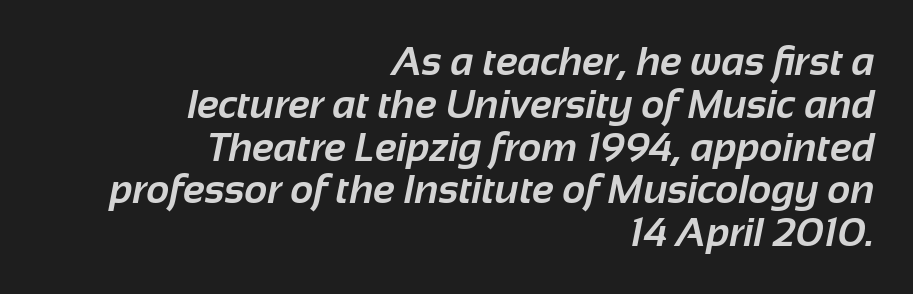
Q: Is the text bold? A: Yes.
Q: Is the typeface a serif or a sans-serif typeface? A: Sans-serif.
Q: Is the text underlined? A: No.
Q: How is the paragraph aligned? A: Right-aligned.
Q: Is the spacing between letters normal or unusually wide? A: Normal.
Q: Is the spacing between lines tight, normal or loose? A: Tight.
Q: Width (condensed, normal, or wide)? A: Normal.
Q: Stroke contrast? A: Low.
Q: x-height? A: Medium.
Q: Monospaced? A: No.
